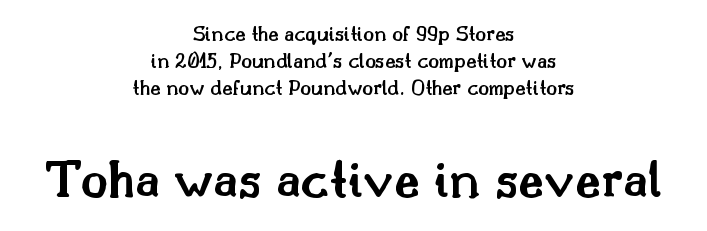
{"serif": "yes", "italic": "no", "bold": "semi", "weight": "semibold", "width": "normal", "stroke_contrast": "medium", "x_height": "small", "monospaced": "no", "underline": "no", "align": "center", "line_spacing_ratio": 1.23, "letter_spacing": "normal", "letter_spacing_em": 0.0, "larger_block": "second", "size_ratio": 2.55, "glyph_px": 56}
